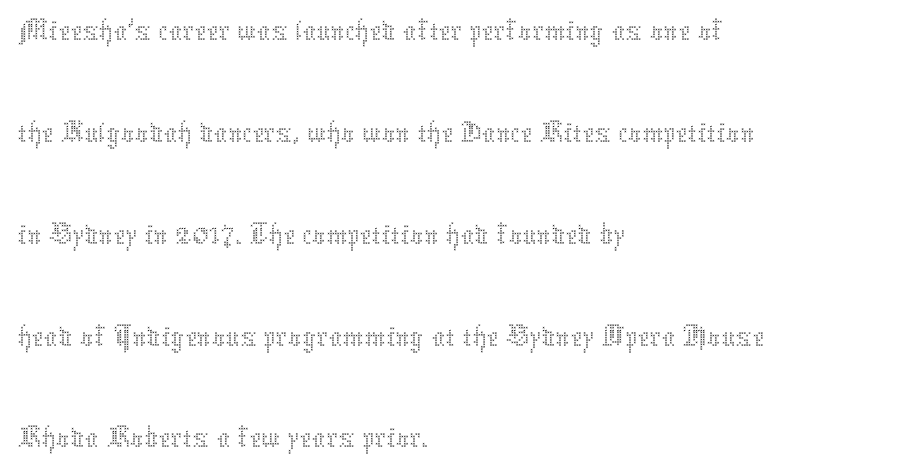
Only glyphs here, with clear space below each row. Letter spacing: default. The face used here is proportionally spaced, like ordinary book or web type. In terms of leading, this rendering sits right in the middle. Heaviness? Minimal to ordinary, like unemphasized prose. Compared with a centered layout, this one pins lines to the left instead.
